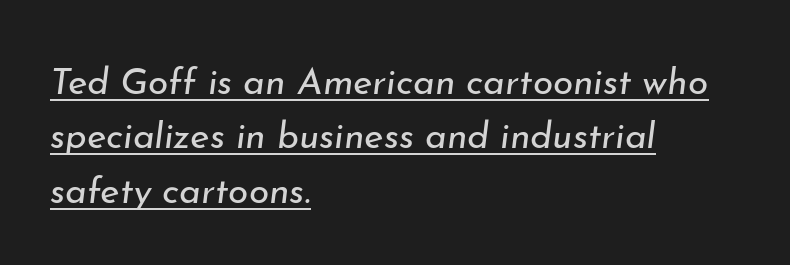
The image shows 37 px regular-weight type, italic (leaning right); set left-aligned, normal line spacing (1.47x), normal letter spacing, underlined; low stroke contrast and a small x-height.
